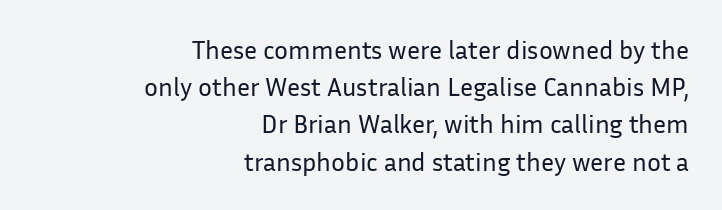
{"italic": "no", "bold": "no", "underline": "no", "align": "right", "line_spacing": "normal", "line_spacing_ratio": 1.43, "letter_spacing": "normal", "letter_spacing_em": 0.0, "glyph_px": 26}
